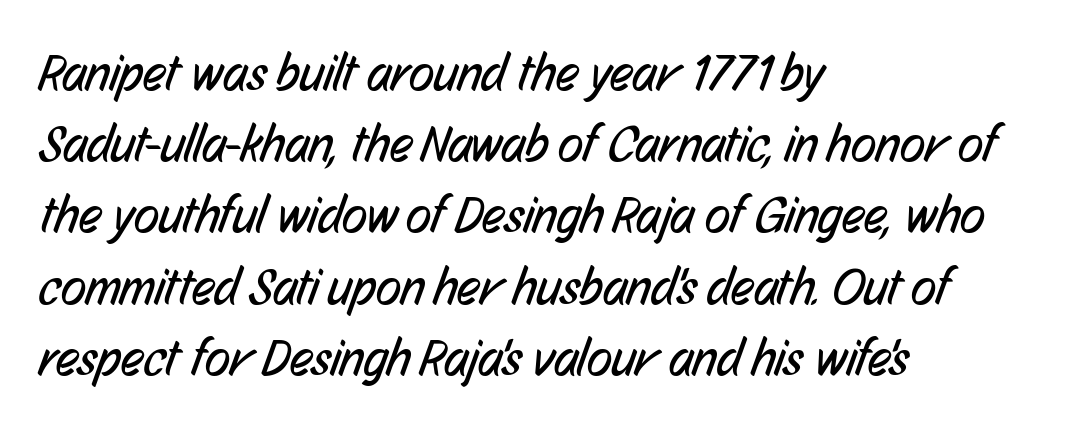
{"serif": "no", "bold": "no", "weight": "regular", "width": "condensed", "stroke_contrast": "low", "x_height": "medium", "monospaced": "no", "underline": "no", "align": "left", "line_spacing": "normal", "line_spacing_ratio": 1.37, "letter_spacing": "normal", "letter_spacing_em": 0.0, "glyph_px": 52}
